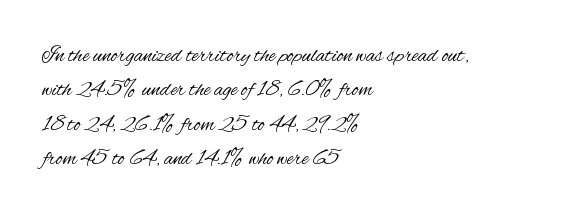
{"bold": "no", "underline": "no", "align": "left", "line_spacing": "normal", "line_spacing_ratio": 1.56, "letter_spacing": "normal", "letter_spacing_em": 0.0, "glyph_px": 22}
